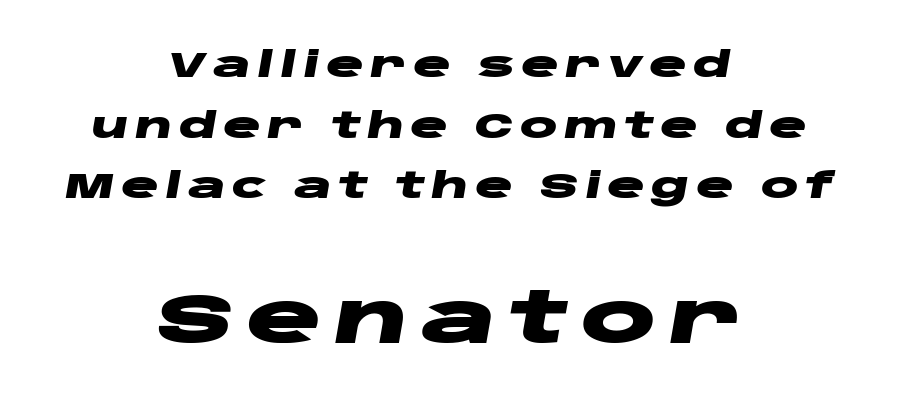
The image shows 70 px heavy, wide type, italic (leaning right); set centered, line spacing 1.73x, not underlined; the second (bottom) block is 2.0x larger; low stroke contrast and a large x-height.
